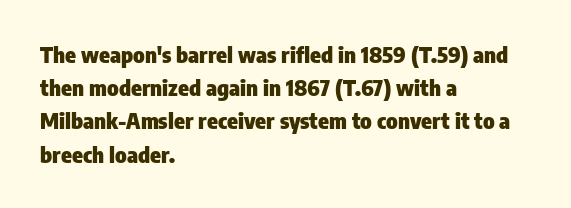
{"italic": "no", "bold": "yes", "underline": "no", "align": "left", "line_spacing": "normal", "line_spacing_ratio": 1.51, "letter_spacing": "normal", "letter_spacing_em": 0.0, "glyph_px": 22}
